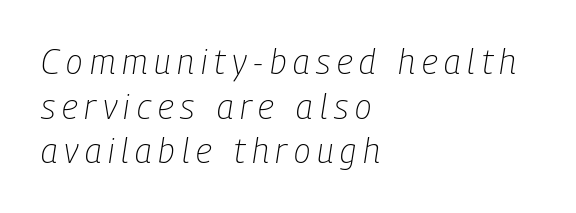
The image shows 34 px light, condensed type, italic (leaning right); set left-aligned, normal line spacing (1.31x), unusually wide letter spacing (+0.2 em), not underlined; low stroke contrast and a medium x-height.
